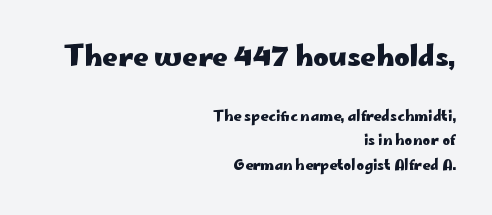
{"italic": "no", "bold": "yes", "underline": "no", "align": "right", "line_spacing_ratio": 1.75, "letter_spacing": "normal", "letter_spacing_em": 0.0, "larger_block": "first", "size_ratio": 1.93, "glyph_px": 27}
